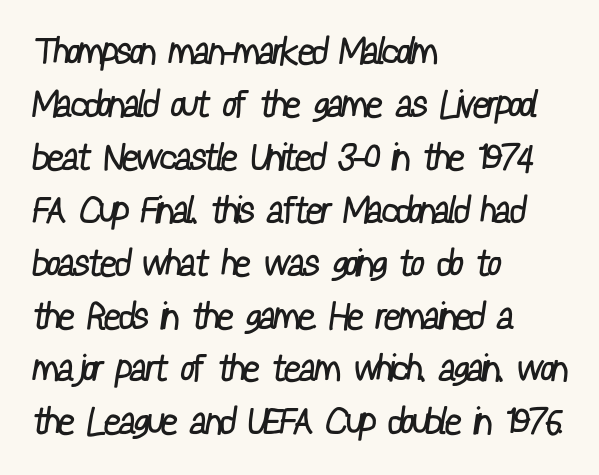
You could not count columns in this text — the font is proportionally spaced. The leading is moderate, giving the passage an even texture. Letters rest on an invisible, unmarked baseline. Summary of weight: not heavy and not bold. The paragraph has a hard left edge and a soft right edge. How are the letters spaced? Ordinarily, with no added tracking.
